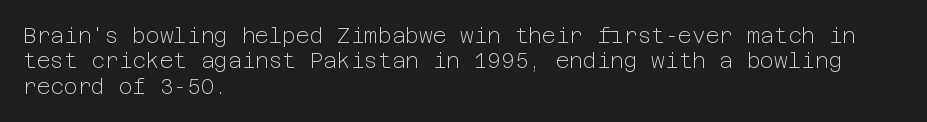
{"italic": "no", "bold": "no", "underline": "no", "align": "left", "line_spacing_ratio": 1.21, "letter_spacing": "normal", "letter_spacing_em": 0.0, "glyph_px": 21}
